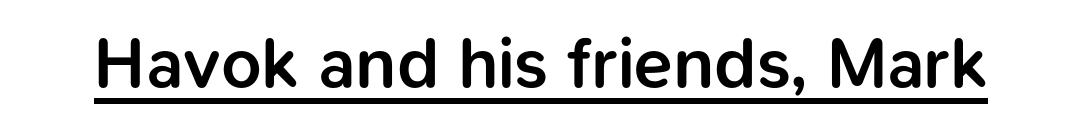
As a designer I'd log this as weight 600, semibold. Is this a sans? Yes — the strokes have no serifs. The words here are underlined. These lines keep a tight, regular rhythm from letter to letter. Designer's note — italics off, roman on.
